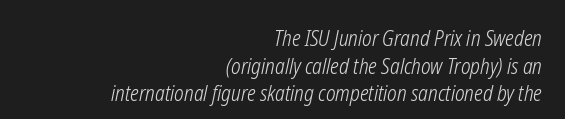
The image shows 21 px text type, italic (leaning right); set right-aligned, normal line spacing (1.32x), normal letter spacing, not underlined.
